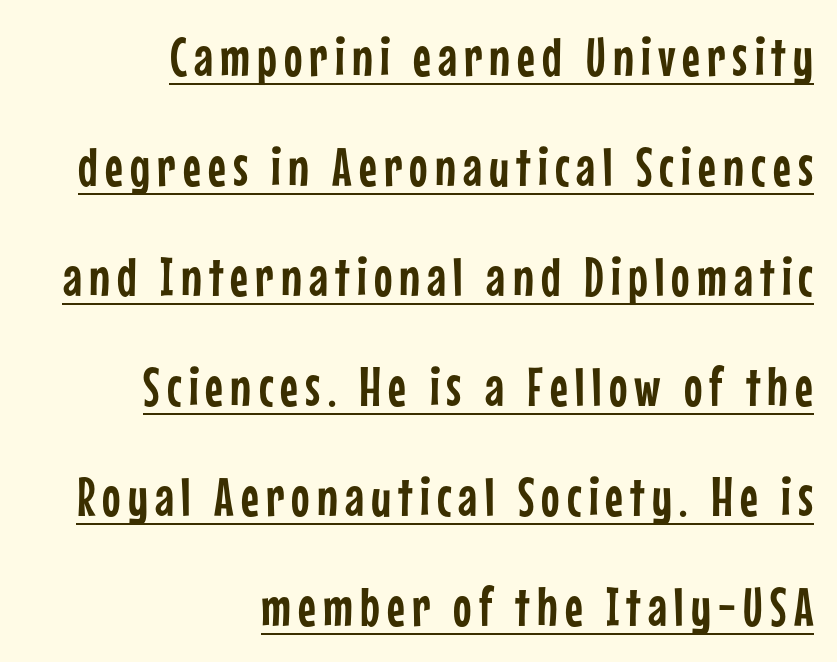
The image shows 55 px condensed sans-serif type, upright; set right-aligned, loose line spacing (2.0x), underlined; low stroke contrast and a medium x-height.
